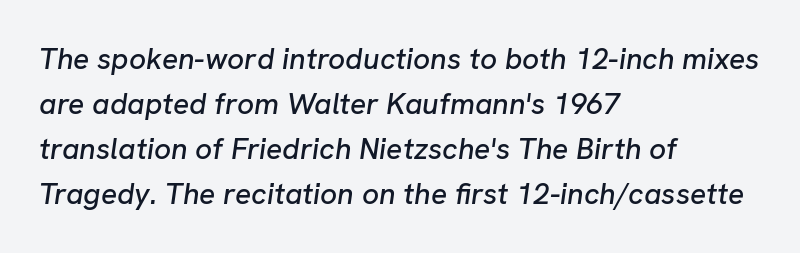
The image shows 30 px text type, italic (leaning right); set left-aligned, normal line spacing (1.5x), normal letter spacing, not underlined; low stroke contrast and a medium x-height.
